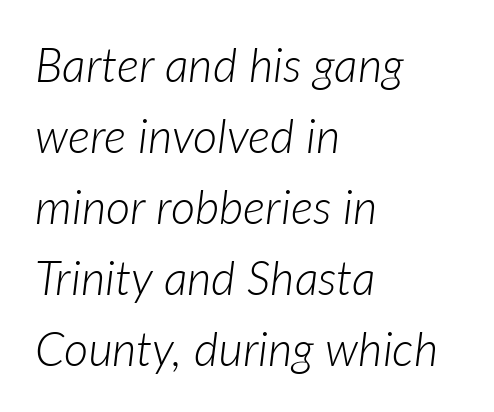
Q: Is the text bold? A: No.
Q: Is the text italic (slanted)? A: Yes, it leans right by about 7 degrees.
Q: Is the text underlined? A: No.
Q: How is the paragraph aligned? A: Left-aligned.
Q: Is the spacing between letters normal or unusually wide? A: Normal.
Q: Is the spacing between lines tight, normal or loose? A: Normal.
Q: Width (condensed, normal, or wide)? A: Normal.
Q: Stroke contrast? A: Low.
Q: x-height? A: Medium.
Q: Monospaced? A: No.
